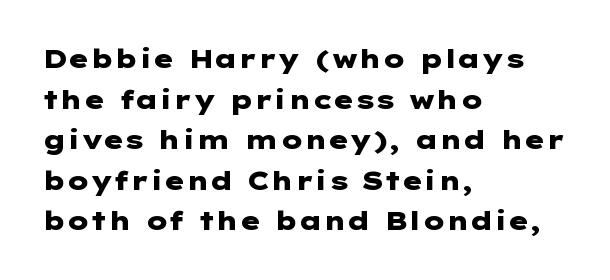
Q: Is the text bold? A: Yes.
Q: Is the text italic (slanted)? A: No, it is upright.
Q: Is the text underlined? A: No.
Q: How is the paragraph aligned? A: Left-aligned.
Q: Is the spacing between letters normal or unusually wide? A: Normal.
Q: Is the spacing between lines tight, normal or loose? A: Normal.
